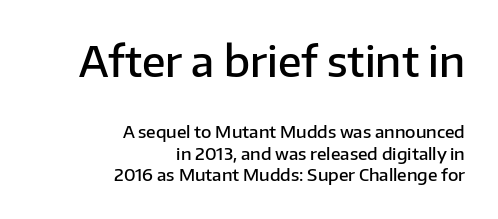
The image shows 42 px semibold sans-serif type, upright; set right-aligned, normal line spacing (1.27x), normal letter spacing, not underlined; the first (top) block is 2.47x larger; low stroke contrast and a medium x-height.
